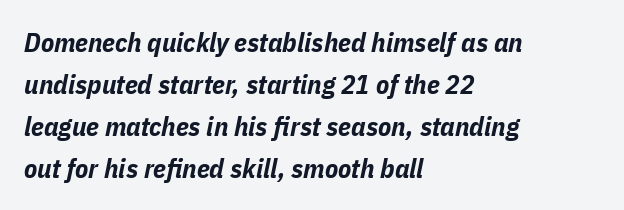
{"italic": "yes", "lean": "right", "slant_degrees": 11, "bold": "yes", "underline": "no", "align": "left", "line_spacing": "normal", "line_spacing_ratio": 1.55, "letter_spacing": "normal", "letter_spacing_em": 0.0, "glyph_px": 27}
